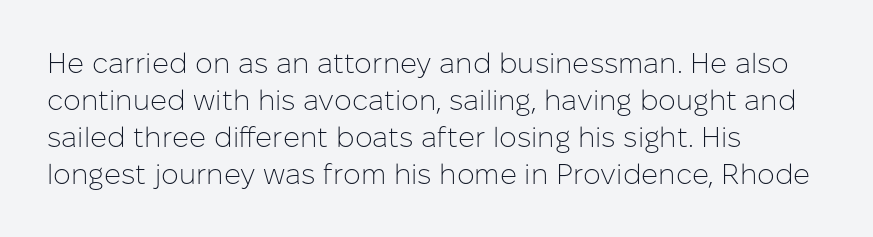
Descenders are the only things crossing below the line. The setting favours the left margin, as ordinary paragraphs usually do. The strokes are not fattened; the text isn't bold. Inter-character spacing is left at the font's built-in metrics.
